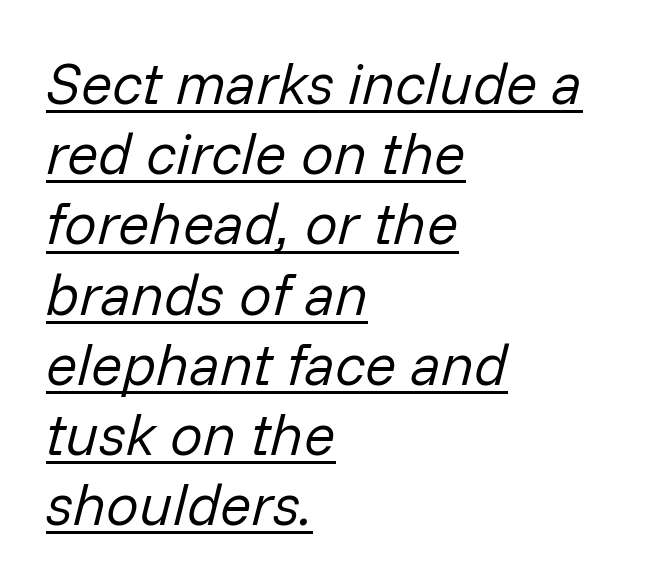
Q: Is the text bold? A: No.
Q: Is the text italic (slanted)? A: Yes, it leans right by about 14 degrees.
Q: Is the text underlined? A: Yes.
Q: How is the paragraph aligned? A: Left-aligned.
Q: Is the spacing between letters normal or unusually wide? A: Normal.
Q: Width (condensed, normal, or wide)? A: Normal.
Q: Stroke contrast? A: Low.
Q: x-height? A: Medium.
Q: Monospaced? A: No.
